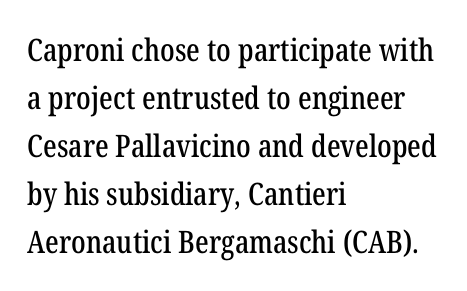
Notice how descenders clear the ascenders below comfortably — that's standard leading. Which margin do the lines hug? The left one — the right edge is uneven. Glyph-to-glyph distance matches everyday printed text. This is roman type, the default non-slanted kind. Proportional: the letters do not fall into vertical columns.
